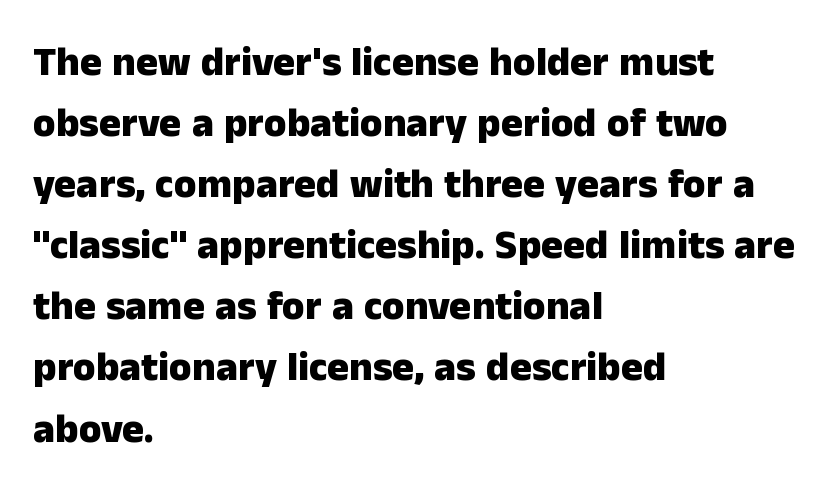
{"serif": "no", "italic": "no", "bold": "yes", "weight": "heavy", "width": "normal", "stroke_contrast": "low", "x_height": "medium", "monospaced": "no", "underline": "no", "align": "left", "line_spacing": "normal", "line_spacing_ratio": 1.49, "letter_spacing": "normal", "letter_spacing_em": 0.0, "glyph_px": 41}
